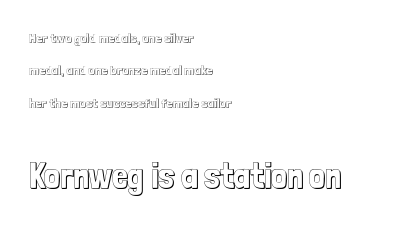
Q: Is the text italic (slanted)? A: No, it is upright.
Q: Is the text underlined? A: No.
Q: How is the paragraph aligned? A: Left-aligned.
Q: Is the spacing between letters normal or unusually wide? A: Normal.
Q: Is the spacing between lines tight, normal or loose? A: Loose.
Q: Which block of text is set in a larger size, the first (top) or the second (bottom)? A: The second (bottom) one.
Q: Width (condensed, normal, or wide)? A: Condensed.
Q: x-height? A: Medium.
Q: Monospaced? A: No.
